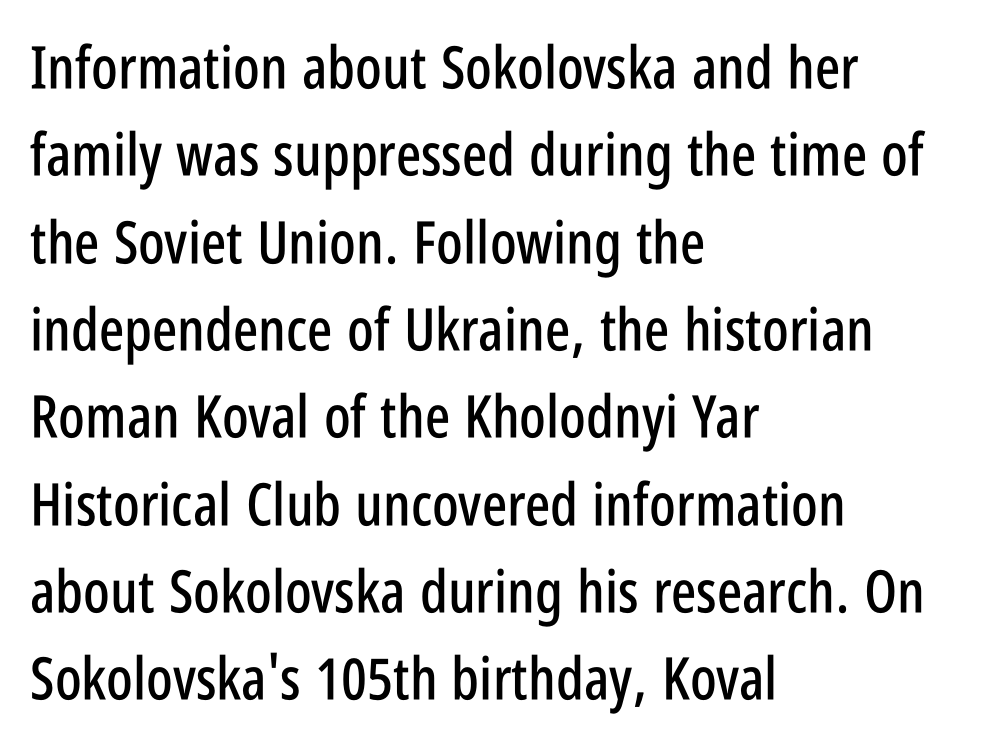
{"serif": "no", "italic": "no", "width": "condensed", "stroke_contrast": "low", "x_height": "large", "monospaced": "no", "underline": "no", "align": "left", "line_spacing": "normal", "line_spacing_ratio": 1.48, "letter_spacing": "normal", "letter_spacing_em": 0.0, "glyph_px": 59}
